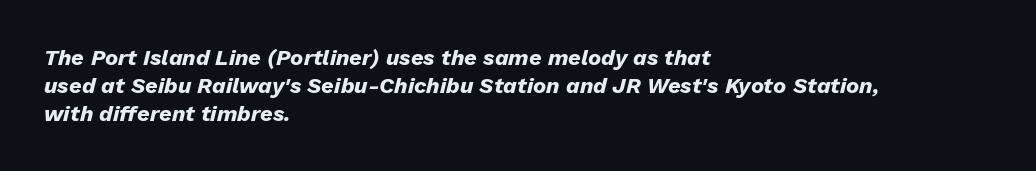
Q: Is the text bold? A: Yes.
Q: Is the text italic (slanted)? A: Yes, it leans right by about 13 degrees.
Q: Is the text underlined? A: No.
Q: How is the paragraph aligned? A: Left-aligned.
Q: Is the spacing between letters normal or unusually wide? A: Normal.
Q: Is the spacing between lines tight, normal or loose? A: Normal.
